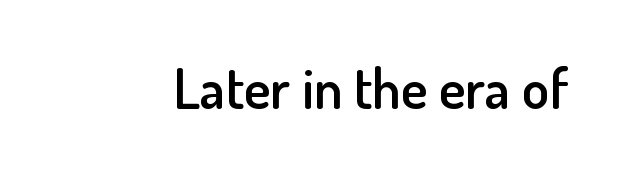
{"serif": "no", "italic": "no", "bold": "semi", "weight": "semibold", "width": "normal", "stroke_contrast": "low", "x_height": "small", "monospaced": "no", "underline": "no", "letter_spacing": "normal", "letter_spacing_em": 0.0, "glyph_px": 56}
